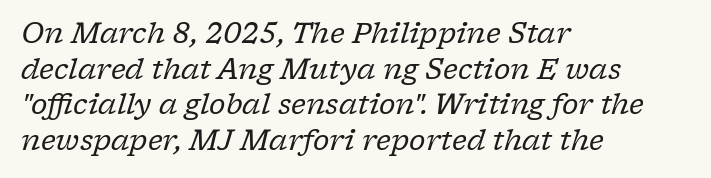
{"serif": "yes", "italic": "yes", "lean": "right", "slant_degrees": 17, "bold": "no", "weight": "regular", "width": "normal", "stroke_contrast": "low", "x_height": "medium", "monospaced": "no", "underline": "no", "align": "left", "line_spacing": "normal", "line_spacing_ratio": 1.27, "letter_spacing": "normal", "letter_spacing_em": 0.0, "glyph_px": 28}
